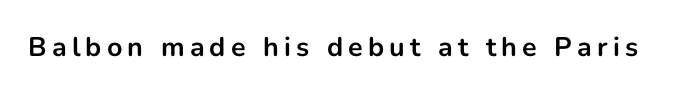
The lettering holds an erect, upright posture throughout. Check the space under the baseline: it is left empty. Does the weight exceed regular? Yes, all the way to bold.
